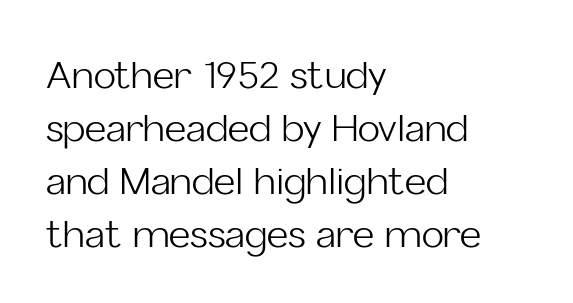
The image shows 37 px light sans-serif type, upright; set left-aligned, normal line spacing (1.43x), normal letter spacing, not underlined; low stroke contrast and a medium x-height.
